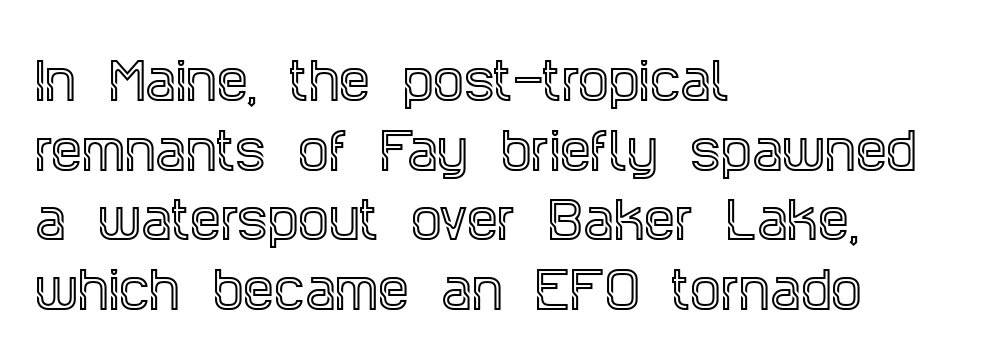
The passage shown is typed in a proportional face where columns would drift. Each word holds together tightly as a unit, with standard inter-letter gaps. It's the straight-up-and-down kind of type. Baseline-to-baseline distance is the conventional proportion of letter height. The passage is arranged the way most books set body copy — flush left. The typeface chosen for these lines features serifs.
